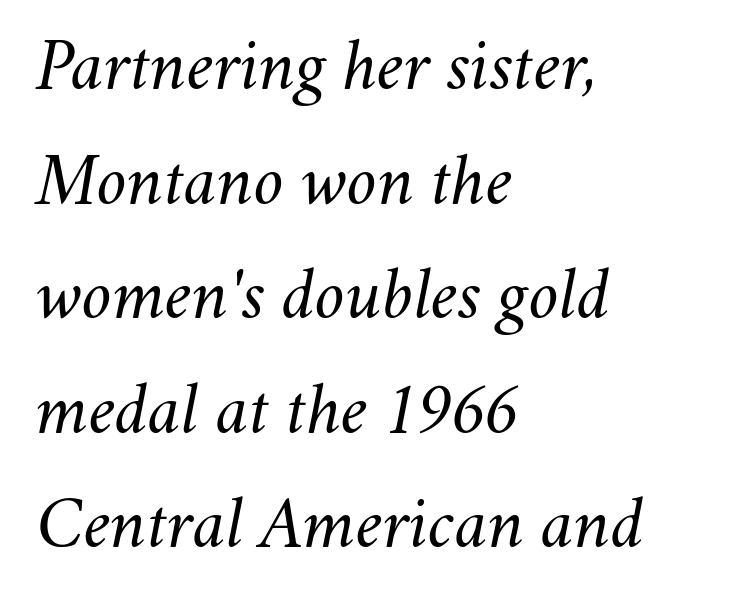
Plain, unruled lines of type. The rendering applies a slant to the glyphs. A typesetter would call this proportional, since set widths differ per character. No chunkiness to these letters — they're not bold. The rendering anchors every line to the left-hand side.
